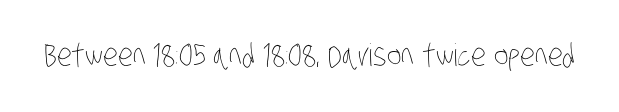
This sample has the flowing, uneven cadence of proportional lettering. Does extra space separate the letters? No, they use regular spacing. Unmarked baselines from the first word to the last. The letters look calm and open, with moderate or lighter stems.
